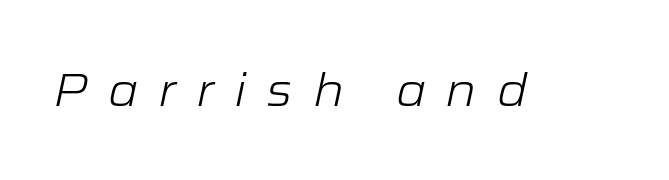
The image shows 46 px light, wide type, italic (leaning right); set unusually wide letter spacing (+0.43 em), not underlined; low stroke contrast and a medium x-height.
